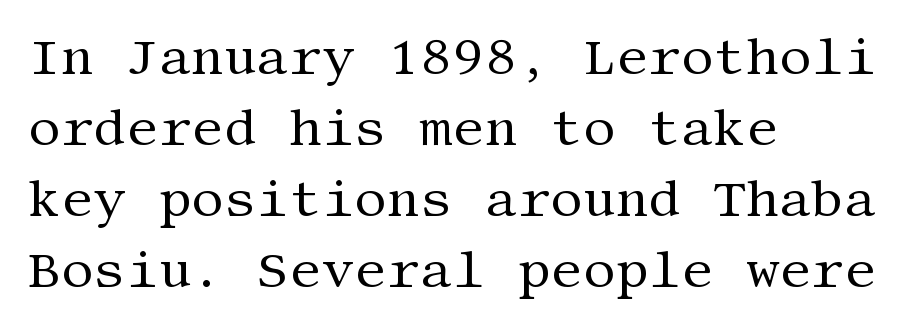
Q: Is the text bold? A: No.
Q: Is the text italic (slanted)? A: No, it is upright.
Q: Is the typeface a serif or a sans-serif typeface? A: Serif.
Q: Is the text underlined? A: No.
Q: How is the paragraph aligned? A: Left-aligned.
Q: Is the spacing between letters normal or unusually wide? A: Normal.
Q: Is the spacing between lines tight, normal or loose? A: Normal.
Q: Width (condensed, normal, or wide)? A: Normal.
Q: Stroke contrast? A: Medium.
Q: x-height? A: Large.
